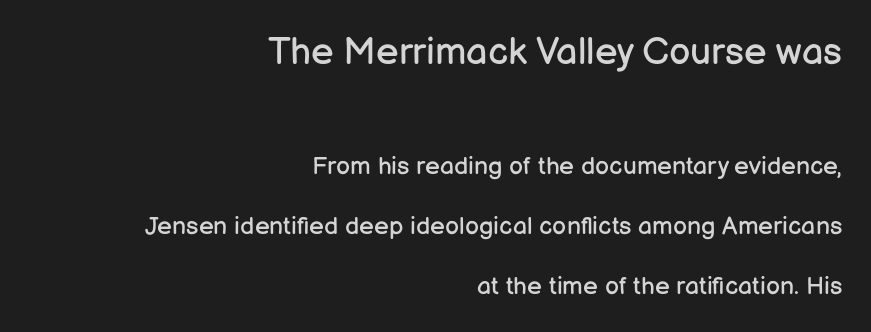
Q: Is the text bold? A: No.
Q: Is the text italic (slanted)? A: No, it is upright.
Q: Is the typeface a serif or a sans-serif typeface? A: Sans-serif.
Q: Is the text underlined? A: No.
Q: How is the paragraph aligned? A: Right-aligned.
Q: Is the spacing between letters normal or unusually wide? A: Normal.
Q: Is the spacing between lines tight, normal or loose? A: Loose.
Q: Which block of text is set in a larger size, the first (top) or the second (bottom)? A: The first (top) one.
Q: Width (condensed, normal, or wide)? A: Normal.
Q: Stroke contrast? A: Low.
Q: x-height? A: Medium.
Q: Monospaced? A: No.
